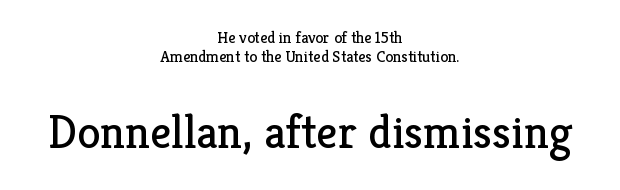
The image shows 47 px regular-weight serif type, upright; set centered, line spacing 1.18x, normal letter spacing, not underlined; the second (bottom) block is 2.94x larger; low stroke contrast and a medium x-height.
